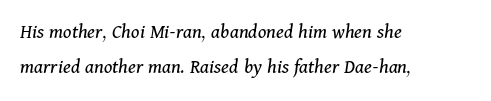
Q: Is the text bold? A: No.
Q: Is the text italic (slanted)? A: Yes, it leans right by about 11 degrees.
Q: Is the text underlined? A: No.
Q: How is the paragraph aligned? A: Left-aligned.
Q: Is the spacing between letters normal or unusually wide? A: Normal.
Q: Is the spacing between lines tight, normal or loose? A: Normal.
